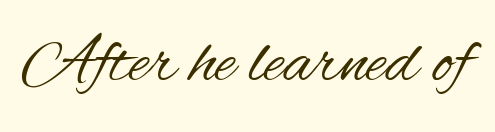
{"serif": "no", "bold": "no", "weight": "regular", "width": "condensed", "stroke_contrast": "medium", "x_height": "small", "monospaced": "no", "underline": "no", "letter_spacing": "normal", "letter_spacing_em": 0.0, "glyph_px": 70}
